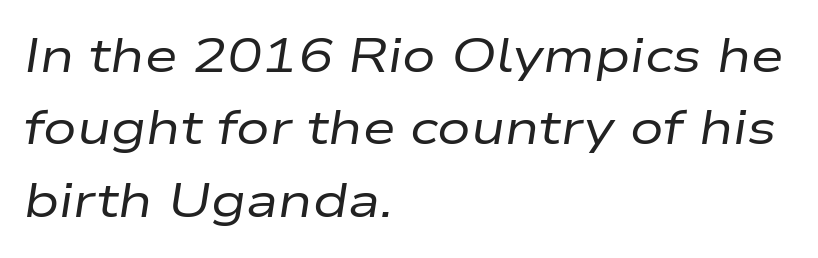
{"italic": "yes", "lean": "right", "slant_degrees": 9, "bold": "no", "weight": "regular", "width": "wide", "stroke_contrast": "low", "x_height": "medium", "monospaced": "no", "underline": "no", "align": "left", "line_spacing": "normal", "line_spacing_ratio": 1.54, "letter_spacing": "normal", "letter_spacing_em": 0.0, "glyph_px": 47}
